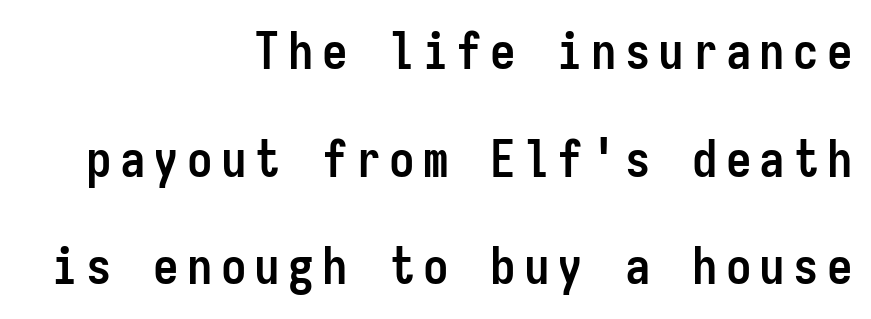
{"serif": "no", "italic": "no", "bold": "yes", "weight": "semibold", "width": "condensed", "stroke_contrast": "low", "x_height": "medium", "monospaced": "yes", "underline": "no", "align": "right", "line_spacing": "loose", "line_spacing_ratio": 2.11, "glyph_px": 51}
